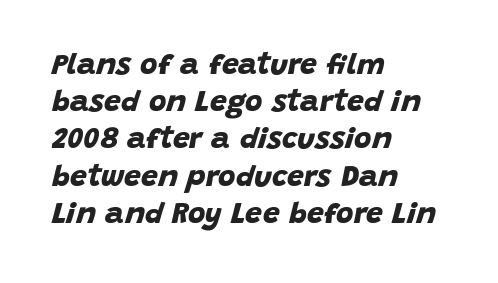
Q: Is the text bold? A: Yes.
Q: Is the typeface a serif or a sans-serif typeface? A: Sans-serif.
Q: Is the text underlined? A: No.
Q: How is the paragraph aligned? A: Left-aligned.
Q: Is the spacing between letters normal or unusually wide? A: Normal.
Q: Width (condensed, normal, or wide)? A: Normal.
Q: Stroke contrast? A: Low.
Q: x-height? A: Large.
Q: Monospaced? A: No.
